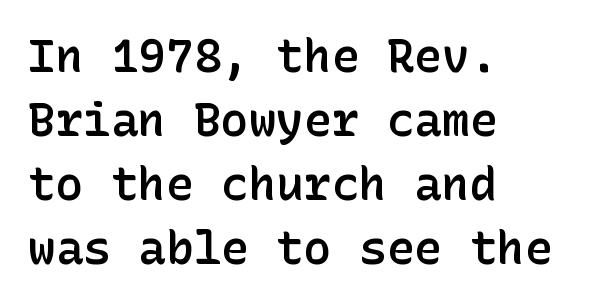
The image shows 46 px semibold sans-serif type, upright; set left-aligned, normal line spacing (1.39x), normal letter spacing, not underlined; low stroke contrast and a medium x-height.
